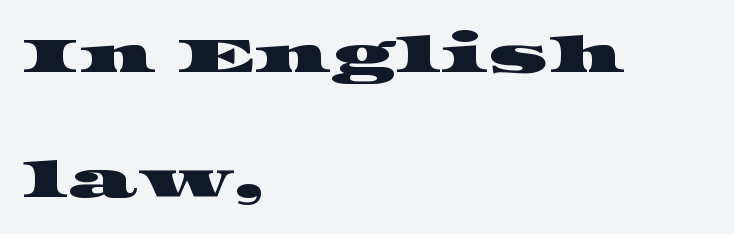
Q: Is the typeface a serif or a sans-serif typeface? A: Serif.
Q: Is the text underlined? A: No.
Q: How is the paragraph aligned? A: Left-aligned.
Q: Is the spacing between letters normal or unusually wide? A: Normal.
Q: Is the spacing between lines tight, normal or loose? A: Loose.
Q: Width (condensed, normal, or wide)? A: Wide.
Q: Stroke contrast? A: High.
Q: x-height? A: Large.
Q: Monospaced? A: No.
